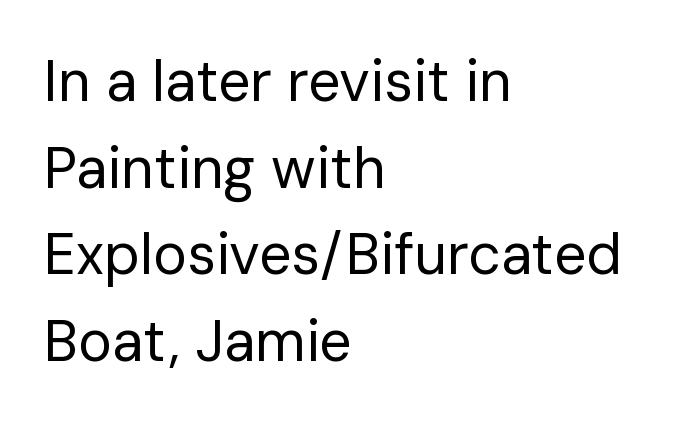
Q: Is the text bold? A: No.
Q: Is the text italic (slanted)? A: No, it is upright.
Q: Is the typeface a serif or a sans-serif typeface? A: Sans-serif.
Q: Is the text underlined? A: No.
Q: How is the paragraph aligned? A: Left-aligned.
Q: Is the spacing between letters normal or unusually wide? A: Normal.
Q: Is the spacing between lines tight, normal or loose? A: Normal.
Q: Width (condensed, normal, or wide)? A: Normal.
Q: Stroke contrast? A: Low.
Q: x-height? A: Medium.
Q: Monospaced? A: No.
